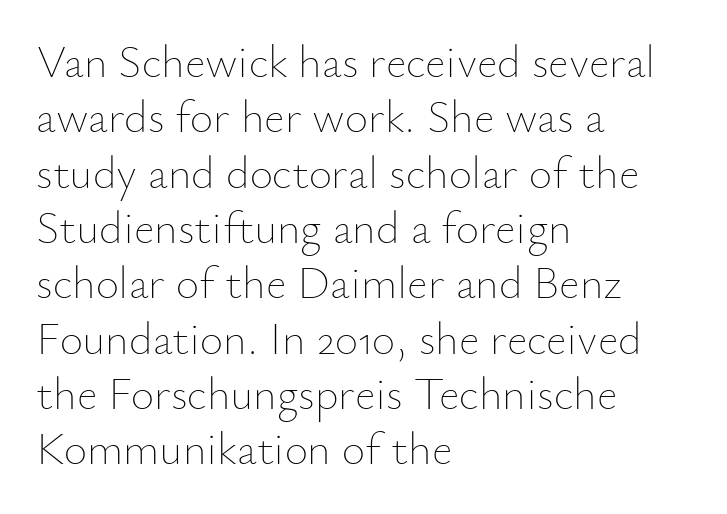
The strokes carry an ordinary text weight at most. This rendering leaves character spacing at its baseline value. This sample has the flowing, uneven cadence of proportional lettering. Descender tails drop into unmarked territory. Posture: upright roman.
